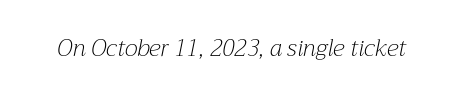
{"italic": "yes", "lean": "right", "slant_degrees": 12, "bold": "no", "underline": "no", "letter_spacing": "normal", "letter_spacing_em": 0.0, "glyph_px": 23}
